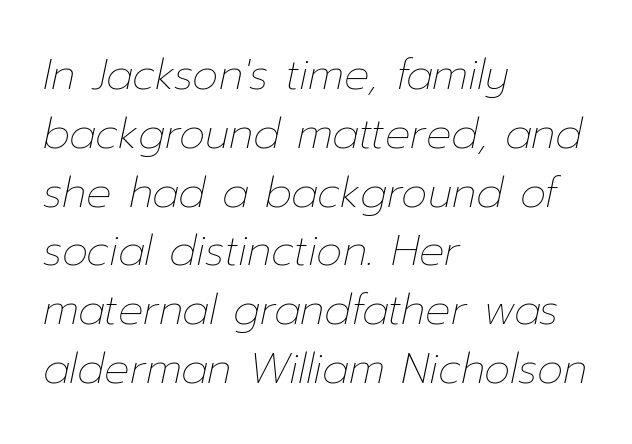
The image shows 42 px thin type, italic (leaning right); set left-aligned, normal line spacing (1.4x), normal letter spacing, not underlined; low stroke contrast and a medium x-height.
